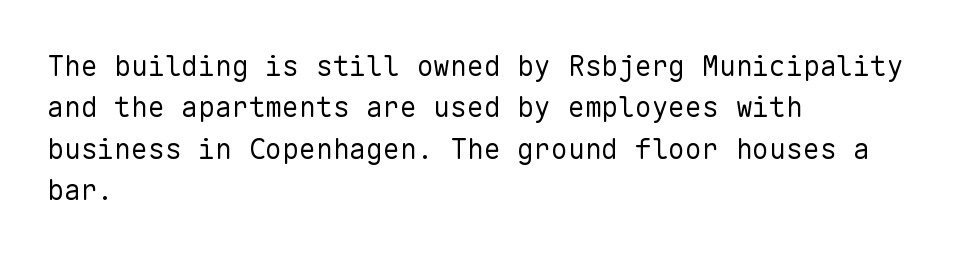
{"serif": "no", "italic": "no", "bold": "no", "weight": "regular", "width": "normal", "stroke_contrast": "low", "x_height": "medium", "monospaced": "yes", "underline": "no", "align": "left", "line_spacing": "normal", "line_spacing_ratio": 1.48, "letter_spacing": "normal", "letter_spacing_em": 0.0, "glyph_px": 28}
